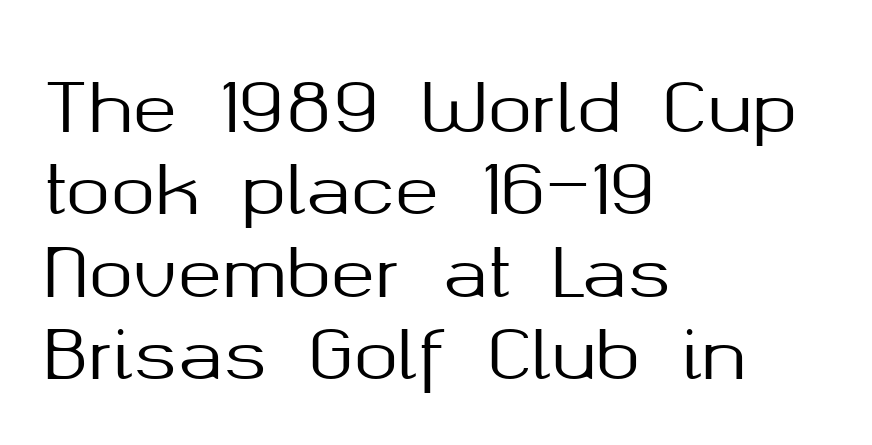
Q: Is the text italic (slanted)? A: No, it is upright.
Q: Is the typeface a serif or a sans-serif typeface? A: Sans-serif.
Q: Is the text underlined? A: No.
Q: How is the paragraph aligned? A: Left-aligned.
Q: Is the spacing between letters normal or unusually wide? A: Normal.
Q: Width (condensed, normal, or wide)? A: Normal.
Q: Stroke contrast? A: Medium.
Q: x-height? A: Medium.
Q: Monospaced? A: No.
